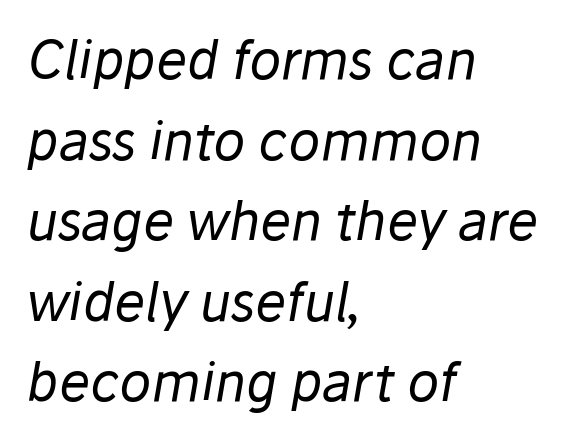
The image shows 52 px regular-weight type, italic (leaning right); set left-aligned, normal line spacing (1.55x), normal letter spacing, not underlined; low stroke contrast and a medium x-height.
